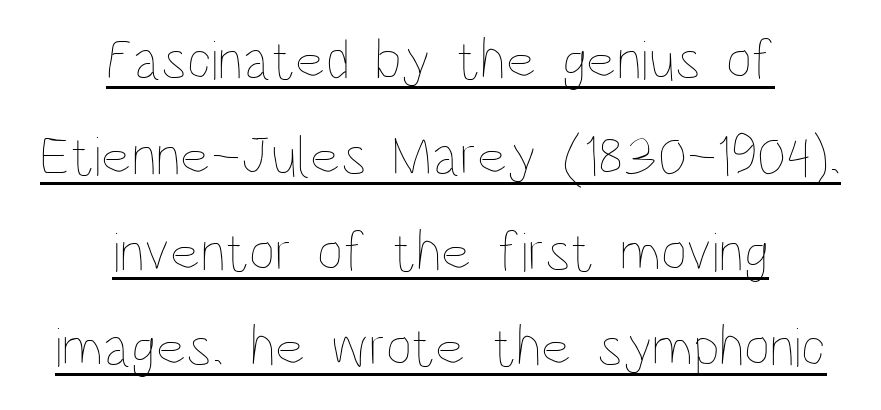
The image shows 57 px thin, condensed type, upright; set centered, normal line spacing (1.68x), normal letter spacing, underlined; low stroke contrast and a large x-height.
